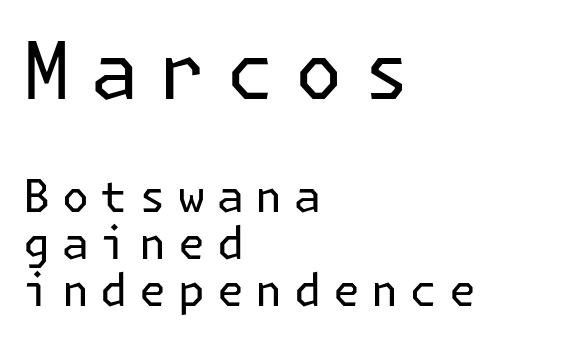
The image shows 79 px regular-weight sans-serif type, upright; set left-aligned, tight line spacing (1.04x), unusually wide letter spacing (+0.26 em), not underlined; the first (top) block is 1.76x larger; low stroke contrast and a medium x-height.
